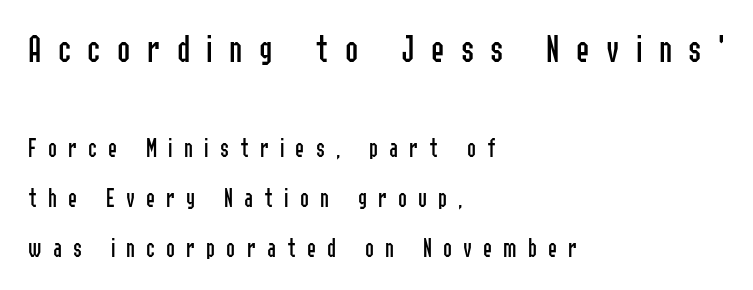
{"serif": "no", "italic": "no", "bold": "no", "weight": "regular", "width": "condensed", "stroke_contrast": "low", "x_height": "medium", "monospaced": "no", "underline": "no", "align": "left", "line_spacing_ratio": 1.85, "letter_spacing": "wide", "letter_spacing_em": 0.41, "larger_block": "first", "size_ratio": 1.48, "glyph_px": 40}
